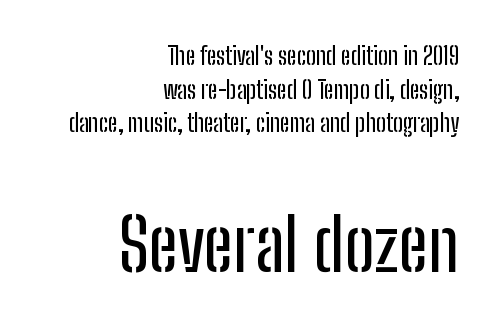
The image shows 73 px condensed sans-serif type, upright; set right-aligned, normal line spacing (1.4x), normal letter spacing, not underlined; the second (bottom) block is 3.04x larger; low stroke contrast and a medium x-height.
